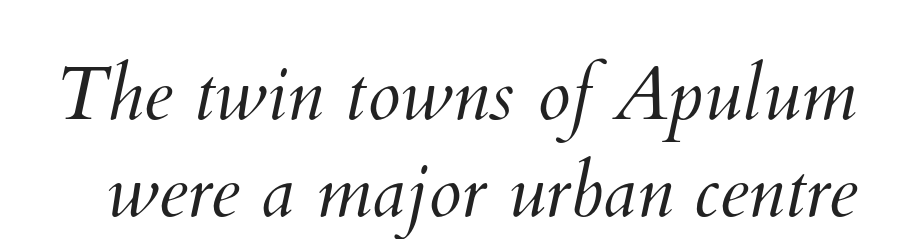
The image shows 75 px light type; set normal line spacing (1.29x), normal letter spacing, not underlined; medium stroke contrast and a small x-height.
